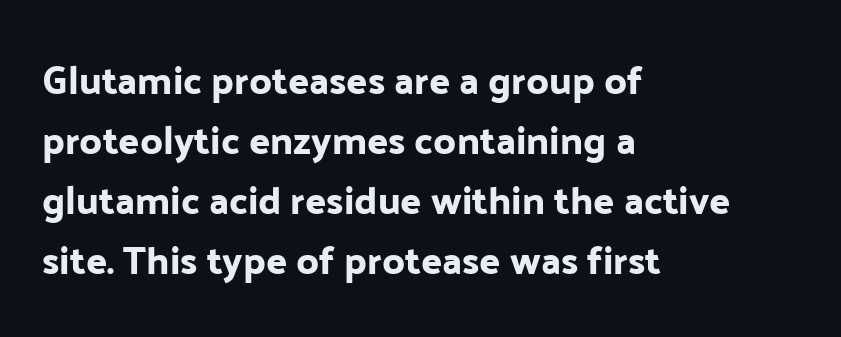
Q: Is the text italic (slanted)? A: No, it is upright.
Q: Is the typeface a serif or a sans-serif typeface? A: Sans-serif.
Q: Is the text underlined? A: No.
Q: How is the paragraph aligned? A: Left-aligned.
Q: Is the spacing between letters normal or unusually wide? A: Normal.
Q: Is the spacing between lines tight, normal or loose? A: Normal.
Q: Width (condensed, normal, or wide)? A: Normal.
Q: Stroke contrast? A: Low.
Q: x-height? A: Medium.
Q: Monospaced? A: No.
